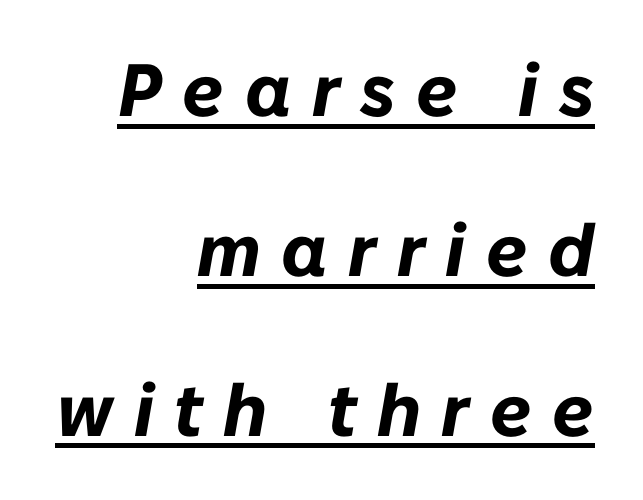
{"italic": "yes", "lean": "right", "slant_degrees": 10, "bold": "yes", "weight": "bold", "width": "normal", "stroke_contrast": "low", "x_height": "medium", "monospaced": "no", "underline": "yes", "align": "right", "line_spacing": "loose", "line_spacing_ratio": 2.16, "letter_spacing": "wide", "letter_spacing_em": 0.28, "glyph_px": 74}
